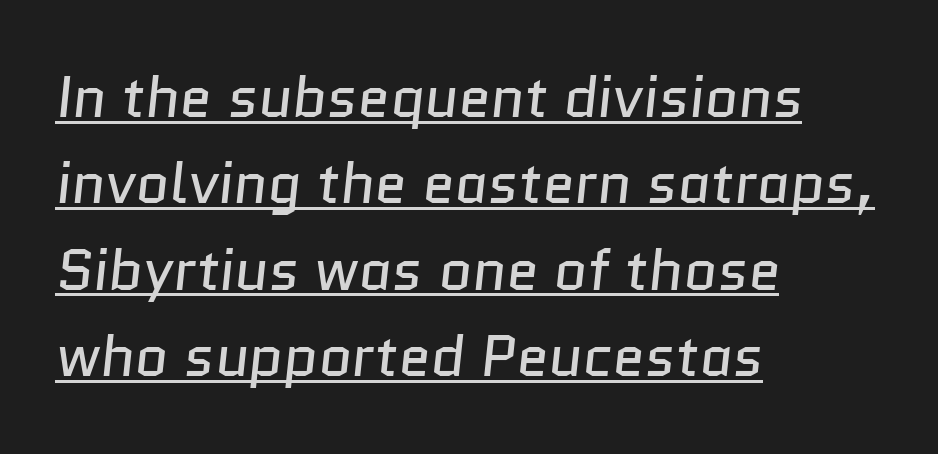
The image shows 58 px regular-weight sans-serif type; set left-aligned, normal line spacing (1.49x), normal letter spacing, underlined; low stroke contrast and a medium x-height.
